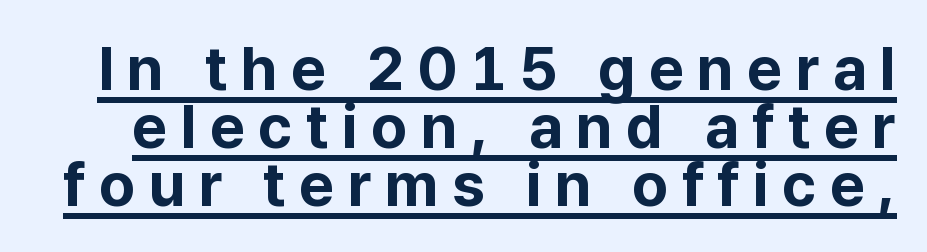
Stroke thickness is high; the sample reads as a true bold. The rendering uses natural spacing where letterforms have individual widths. Quick note: interline space is minimal. In terms of letterspacing, this is a distinctly airy, spread setting. To sum up the face: it is a sans, with no serifs. Decoration check: the copy is underlined.
